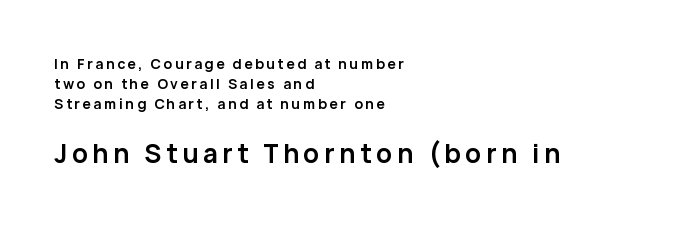
{"italic": "no", "bold": "yes", "underline": "no", "align": "left", "line_spacing": "normal", "line_spacing_ratio": 1.44, "larger_block": "second", "size_ratio": 1.86, "glyph_px": 26}
